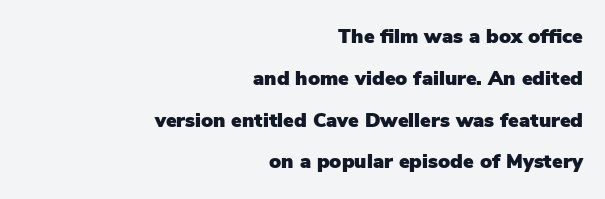
The image shows 20 px text type, upright; set right-aligned, loose line spacing (2.09x), normal letter spacing, not underlined.
